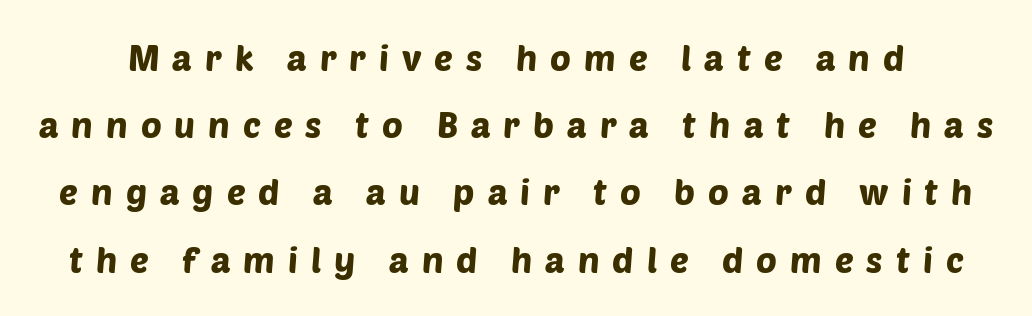
The image shows 35 px sans-serif type; set loose line spacing (1.92x), unusually wide letter spacing (+0.37 em), not underlined; low stroke contrast and a large x-height.
